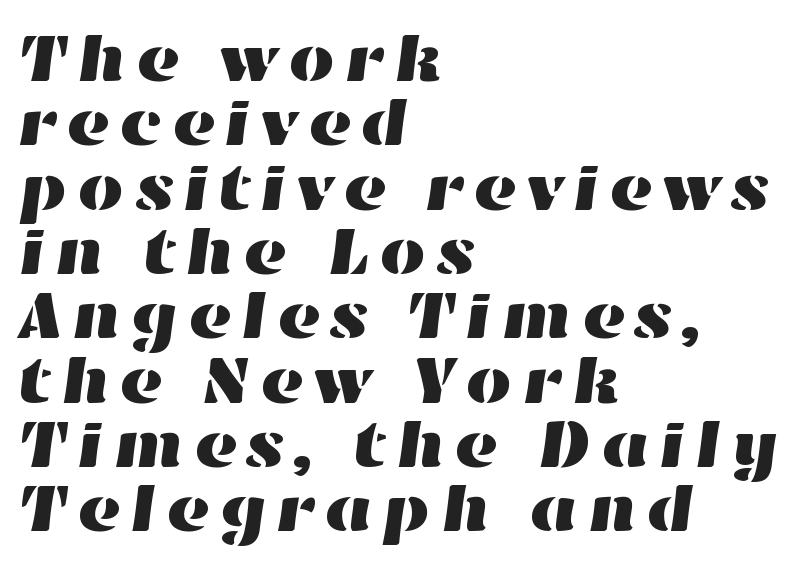
Alignment: flush left. Words float on clear page, feet unadorned. This block would grow much taller if given ordinary leading; it's compressed now. Note the varied advance widths — an 'i' is clearly narrower than an 'm'.
